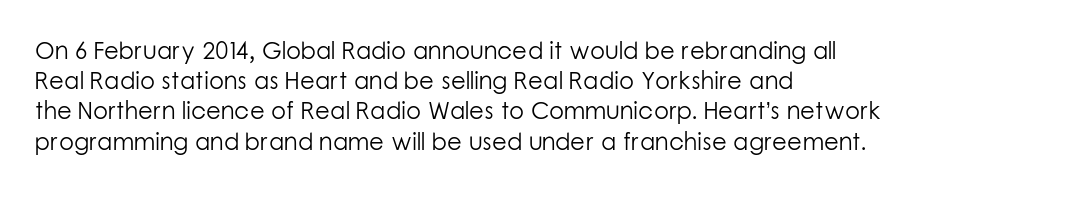
The weight would be labelled regular, book, light, or lighter still. Every stem runs plumb, perpendicular to the baseline. Descender tails drop into unmarked territory. One glance says typical: line gaps are just what's usual.
